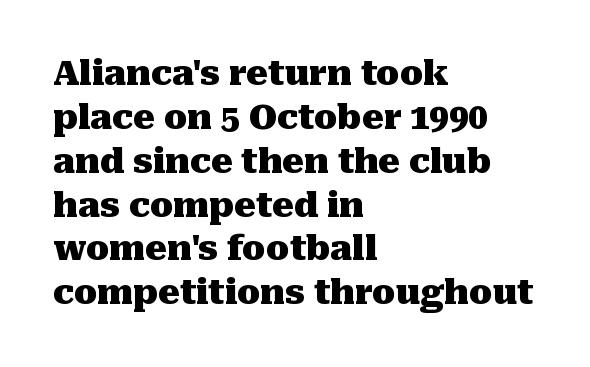
The image shows 34 px heavy serif type, upright; set left-aligned, normal line spacing (1.29x), normal letter spacing, not underlined; medium stroke contrast and a medium x-height.
